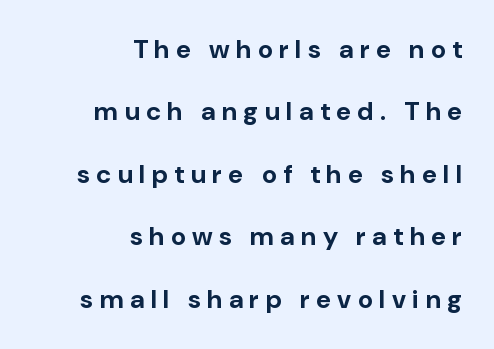
Q: Is the text bold? A: Yes.
Q: Is the text italic (slanted)? A: No, it is upright.
Q: Is the text underlined? A: No.
Q: How is the paragraph aligned? A: Right-aligned.
Q: Is the spacing between letters normal or unusually wide? A: Unusually wide.
Q: Is the spacing between lines tight, normal or loose? A: Loose.
